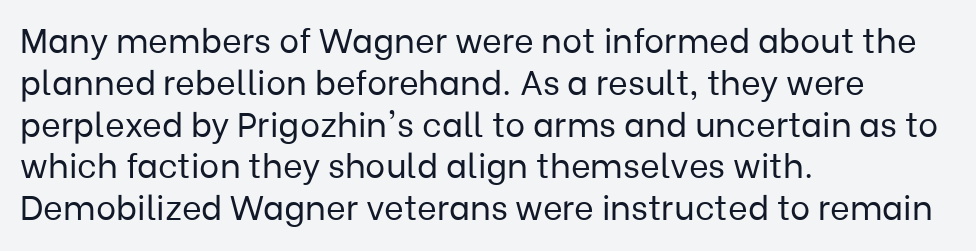
The image shows 34 px regular-weight sans-serif type, upright; set left-aligned, line spacing 1.23x, normal letter spacing, not underlined; low stroke contrast and a medium x-height.
